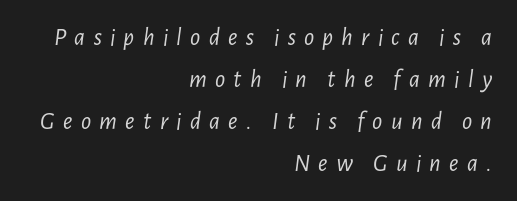
Line endings align vertically; line beginnings do not. Decoration check: the copy has no underline. Posture: slanted. Each word looks stretched out because of the extra space between its letters.
